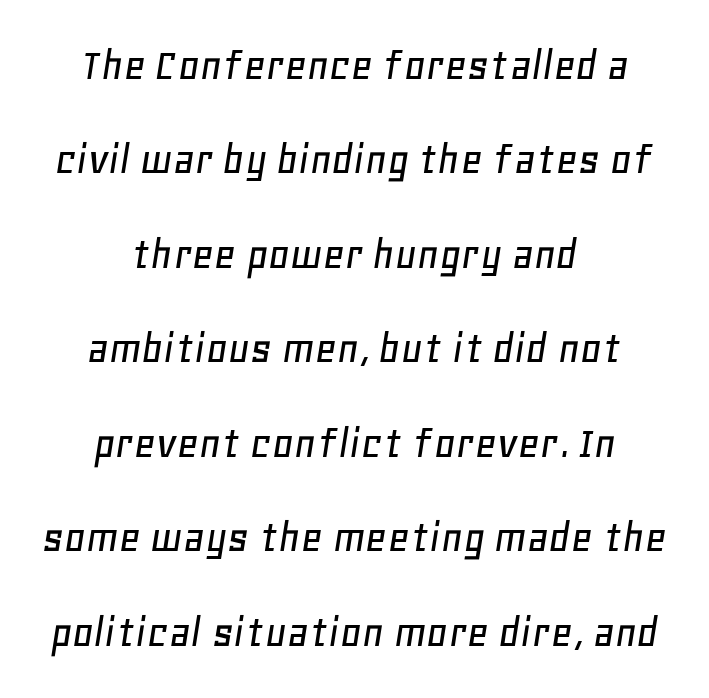
Q: Is the text italic (slanted)? A: Yes, it leans right by about 11 degrees.
Q: Is the text underlined? A: No.
Q: How is the paragraph aligned? A: Centered.
Q: Is the spacing between letters normal or unusually wide? A: Normal.
Q: Is the spacing between lines tight, normal or loose? A: Loose.
Q: Width (condensed, normal, or wide)? A: Normal.
Q: Stroke contrast? A: Low.
Q: x-height? A: Large.
Q: Monospaced? A: No.
